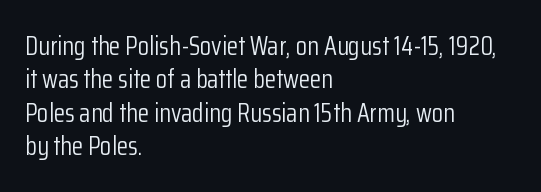
Q: Is the text bold? A: No.
Q: Is the text italic (slanted)? A: No, it is upright.
Q: Is the text underlined? A: No.
Q: How is the paragraph aligned? A: Left-aligned.
Q: Is the spacing between letters normal or unusually wide? A: Normal.
Q: Is the spacing between lines tight, normal or loose? A: Normal.
